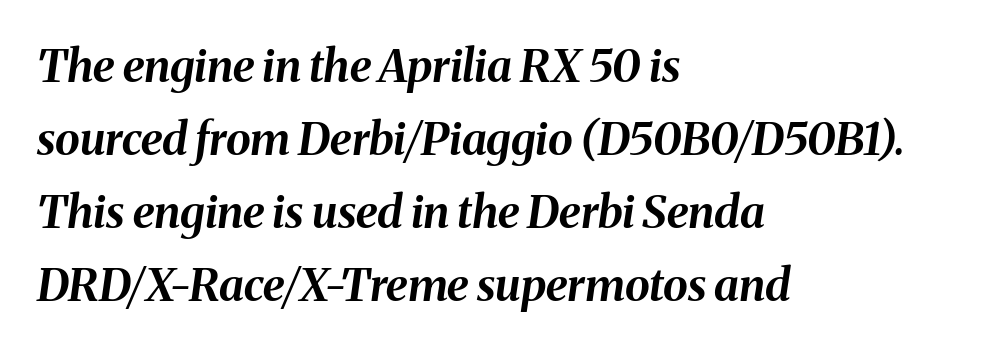
The image shows 45 px bold type, italic (leaning right); set left-aligned, normal line spacing (1.62x), normal letter spacing, not underlined; medium stroke contrast and a medium x-height.
